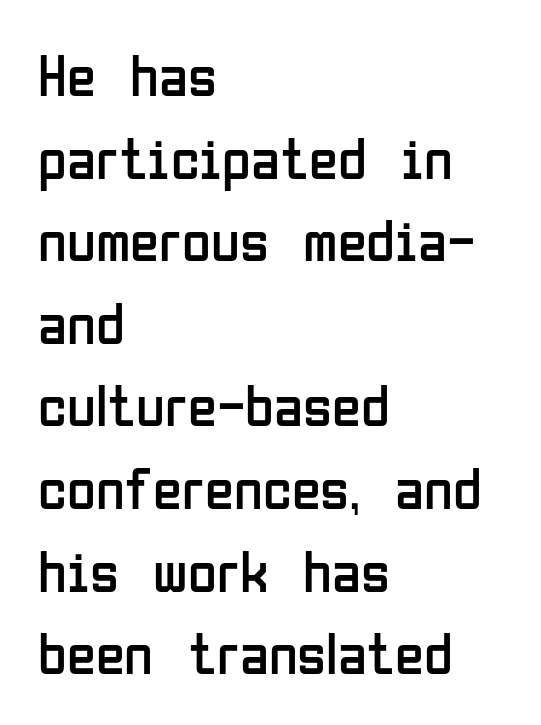
Is this a fixed-width face? No — the glyphs have proportional, varying widths. Look at the tracking — it's just the regular setting, nothing added. Line beginnings align vertically; line endings do not. The type family on display is of the sans-serif kind. Rows of type keep a routine distance in the vertical direction.
